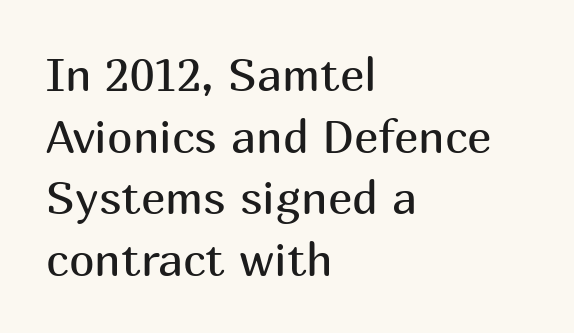
The lettering holds an erect, upright posture throughout. Notice how descenders clear the ascenders below comfortably — that's standard leading. Letters rest on an invisible, unmarked baseline. Tracking here is standard; glyphs follow each other at the usual distance. Is this a sans? Yes — the strokes have no serifs. Notice how the passage keeps a crisp vertical edge on the left only.
